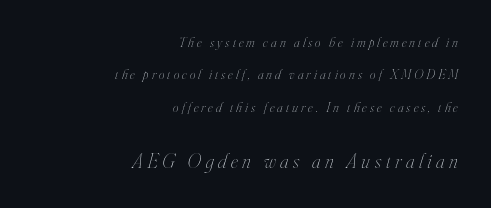
{"italic": "yes", "lean": "right", "slant_degrees": 16, "bold": "no", "underline": "no", "align": "right", "line_spacing": "loose", "line_spacing_ratio": 2.32, "letter_spacing": "wide", "letter_spacing_em": 0.22, "larger_block": "second", "size_ratio": 1.5, "glyph_px": 21}
